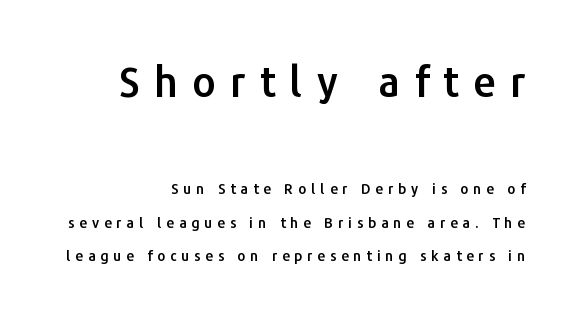
Q: Is the text italic (slanted)? A: No, it is upright.
Q: Is the typeface a serif or a sans-serif typeface? A: Sans-serif.
Q: Is the text underlined? A: No.
Q: How is the paragraph aligned? A: Right-aligned.
Q: Is the spacing between letters normal or unusually wide? A: Unusually wide.
Q: Is the spacing between lines tight, normal or loose? A: Loose.
Q: Which block of text is set in a larger size, the first (top) or the second (bottom)? A: The first (top) one.
Q: Width (condensed, normal, or wide)? A: Normal.
Q: Stroke contrast? A: Low.
Q: x-height? A: Medium.
Q: Monospaced? A: No.
